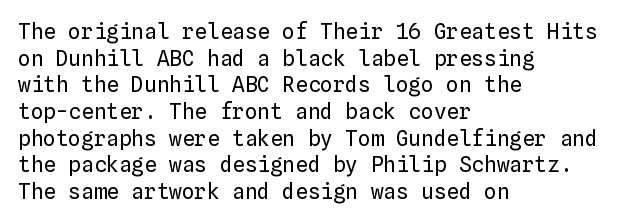
Q: Is the text bold? A: No.
Q: Is the text italic (slanted)? A: No, it is upright.
Q: Is the text underlined? A: No.
Q: How is the paragraph aligned? A: Left-aligned.
Q: Is the spacing between letters normal or unusually wide? A: Normal.
Q: Is the spacing between lines tight, normal or loose? A: Normal.
